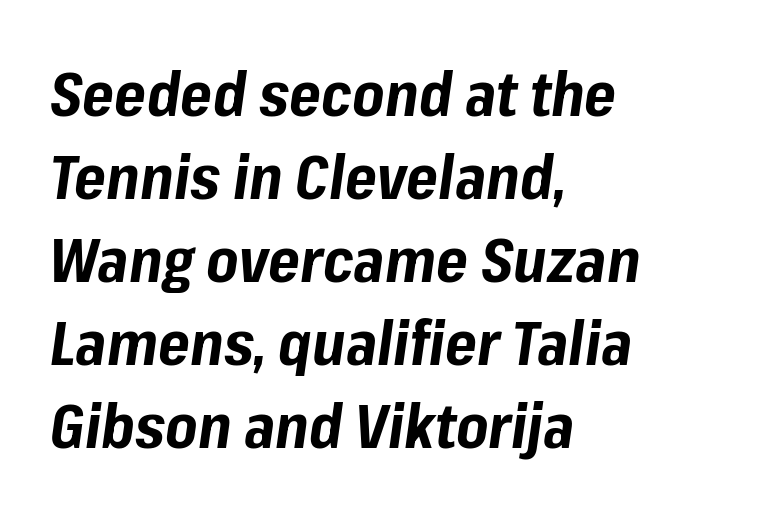
Q: Is the text bold? A: Yes.
Q: Is the text italic (slanted)? A: Yes, it leans right by about 8 degrees.
Q: Is the text underlined? A: No.
Q: How is the paragraph aligned? A: Left-aligned.
Q: Is the spacing between letters normal or unusually wide? A: Normal.
Q: Is the spacing between lines tight, normal or loose? A: Normal.
Q: Width (condensed, normal, or wide)? A: Normal.
Q: Stroke contrast? A: Low.
Q: x-height? A: Medium.
Q: Monospaced? A: No.
